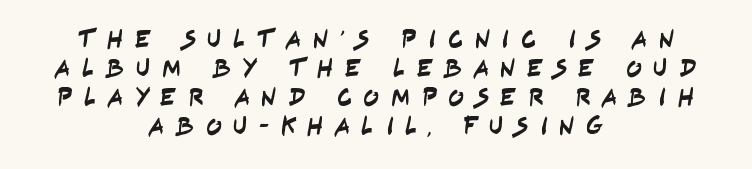
Q: Is the text underlined? A: No.
Q: How is the paragraph aligned? A: Centered.
Q: Is the spacing between letters normal or unusually wide? A: Unusually wide.
Q: Is the spacing between lines tight, normal or loose? A: Tight.
